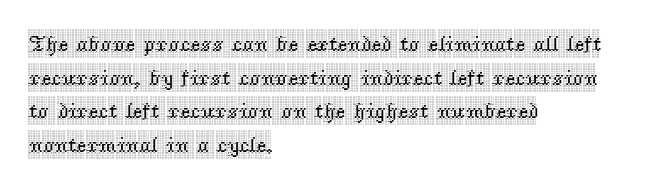
{"italic": "no", "underline": "no", "align": "left", "line_spacing": "normal", "line_spacing_ratio": 1.53, "letter_spacing": "normal", "letter_spacing_em": 0.0, "glyph_px": 22}
